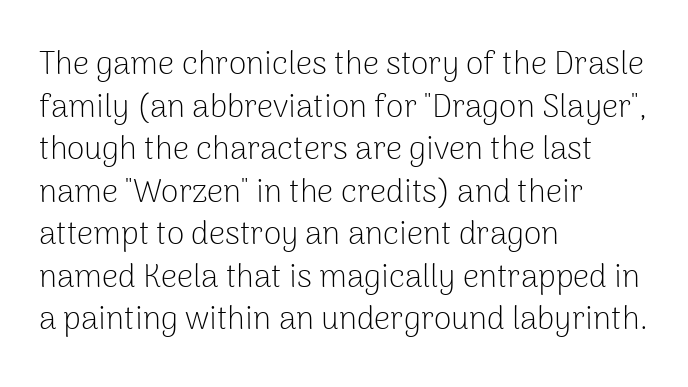
Underlining? Definitely not there. Visually the block forms a straight wall on the left and a jagged coastline on the right. Proportional: the letters do not fall into vertical columns. Horizontal bands of white between lines are of average thickness.
